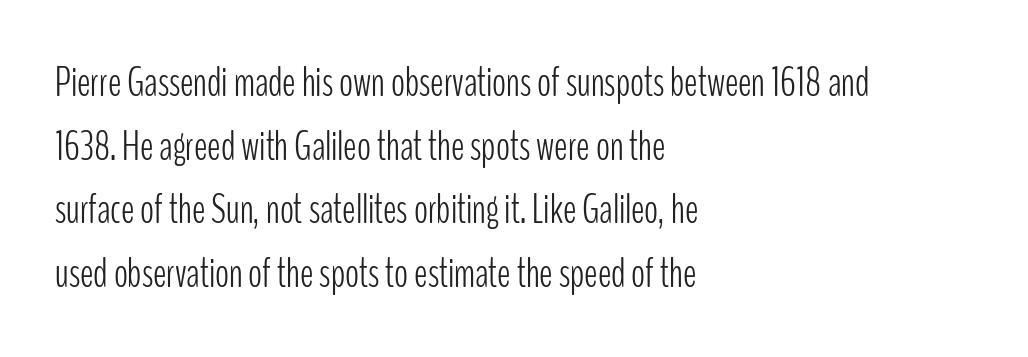
The image shows 41 px light, condensed sans-serif type, upright; set left-aligned, normal line spacing (1.55x), normal letter spacing, not underlined; low stroke contrast and a medium x-height.
